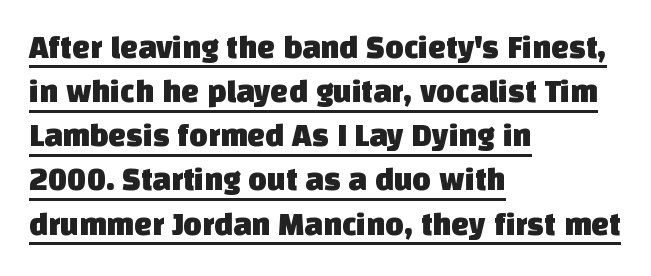
The image shows 32 px sans-serif type; set left-aligned, normal line spacing (1.38x), normal letter spacing, underlined; low stroke contrast and a large x-height.
